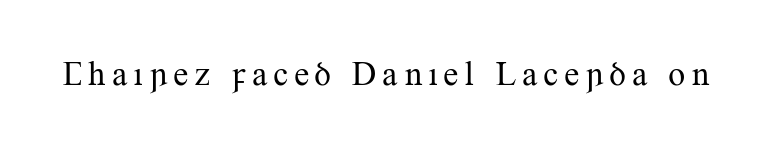
Spacing verdict: proportional, widths tailored to each character. Examine the stroke ends and you'll spot serifs. The passage shown is not bold in any degree. Upright lettering throughout.
